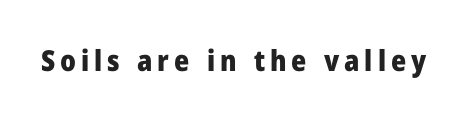
Type without underlining. Are there feet on the stems? There aren't — it's a sans. These lines are rendered in a variable-pitch font. Notice how thick the strokes are: this is what a full bold looks like.
